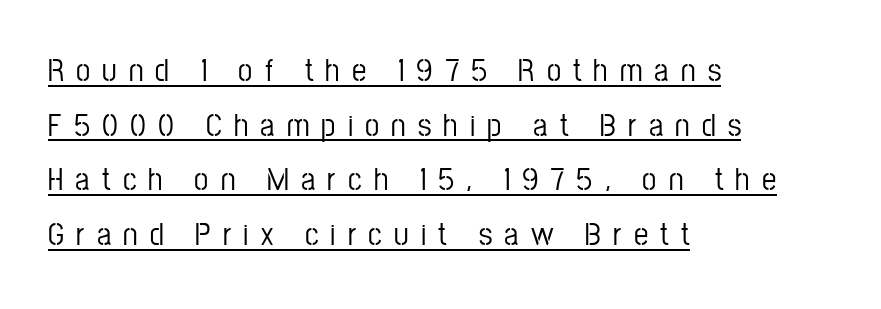
{"serif": "no", "italic": "no", "width": "condensed", "stroke_contrast": "low", "x_height": "medium", "monospaced": "no", "underline": "yes", "align": "left", "line_spacing_ratio": 1.71, "letter_spacing": "wide", "letter_spacing_em": 0.38, "glyph_px": 32}
